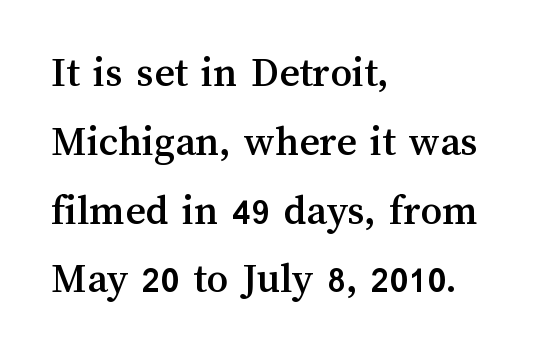
Q: Is the text italic (slanted)? A: No, it is upright.
Q: Is the text underlined? A: No.
Q: How is the paragraph aligned? A: Left-aligned.
Q: Is the spacing between letters normal or unusually wide? A: Normal.
Q: Is the spacing between lines tight, normal or loose? A: Normal.
Q: Width (condensed, normal, or wide)? A: Normal.
Q: Stroke contrast? A: Medium.
Q: x-height? A: Medium.
Q: Monospaced? A: No.
